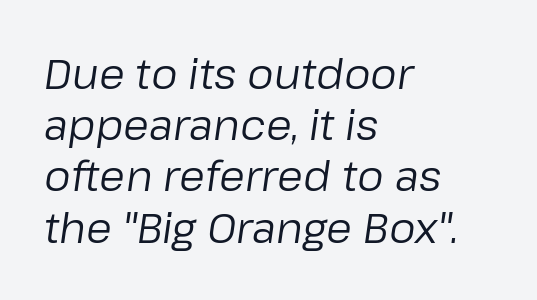
Q: Is the text bold? A: No.
Q: Is the text italic (slanted)? A: Yes, it leans right by about 8 degrees.
Q: Is the text underlined? A: No.
Q: How is the paragraph aligned? A: Left-aligned.
Q: Is the spacing between letters normal or unusually wide? A: Normal.
Q: Width (condensed, normal, or wide)? A: Normal.
Q: Stroke contrast? A: Low.
Q: x-height? A: Medium.
Q: Monospaced? A: No.
